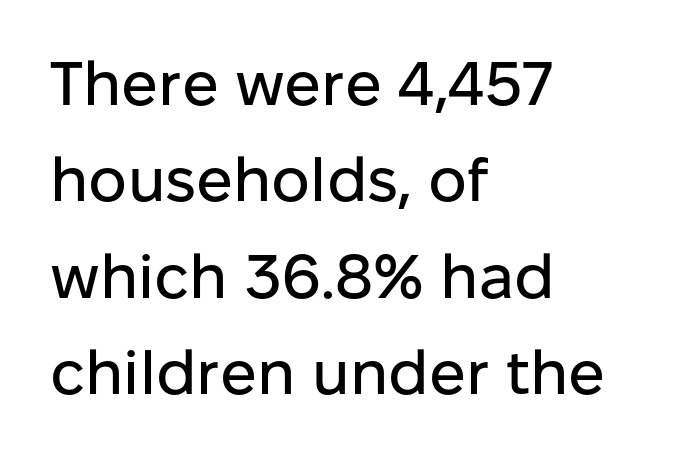
Q: Is the text italic (slanted)? A: No, it is upright.
Q: Is the typeface a serif or a sans-serif typeface? A: Sans-serif.
Q: Is the text underlined? A: No.
Q: How is the paragraph aligned? A: Left-aligned.
Q: Is the spacing between letters normal or unusually wide? A: Normal.
Q: Is the spacing between lines tight, normal or loose? A: Normal.
Q: Width (condensed, normal, or wide)? A: Normal.
Q: Stroke contrast? A: Low.
Q: x-height? A: Medium.
Q: Monospaced? A: No.
